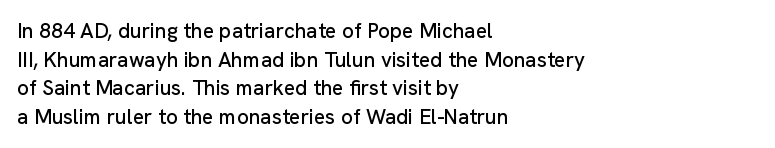
The rendering keeps characters at their native spacing. Does the lettering tilt? It doesn't — this is upright. Descender tails drop into unmarked territory. The lines sit at an ordinary, default distance from one another. One-word summary of the alignment: left.
